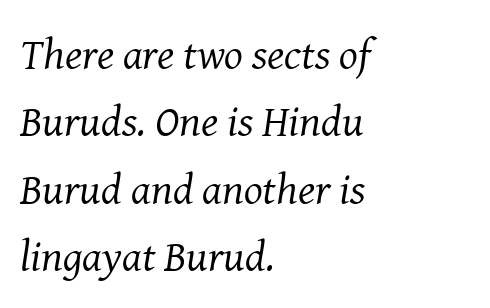
The image shows 44 px regular-weight serif type, italic (leaning right); set left-aligned, normal line spacing (1.53x), normal letter spacing, not underlined; medium stroke contrast and a medium x-height.
